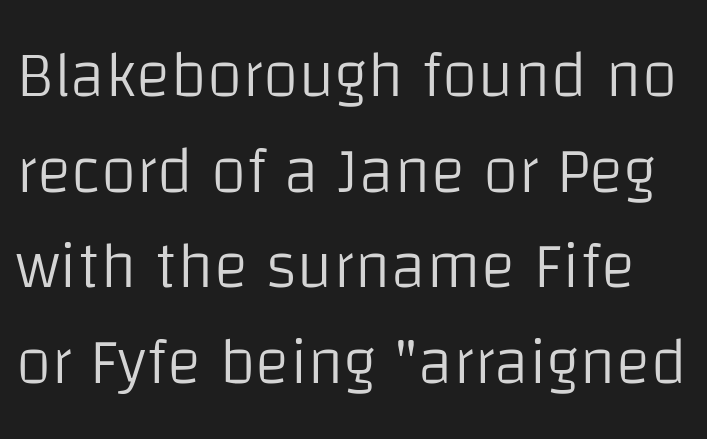
Q: Is the text bold? A: No.
Q: Is the text italic (slanted)? A: No, it is upright.
Q: Is the typeface a serif or a sans-serif typeface? A: Sans-serif.
Q: Is the text underlined? A: No.
Q: Is the spacing between letters normal or unusually wide? A: Normal.
Q: Is the spacing between lines tight, normal or loose? A: Normal.
Q: Width (condensed, normal, or wide)? A: Normal.
Q: Stroke contrast? A: Low.
Q: x-height? A: Large.
Q: Monospaced? A: No.
